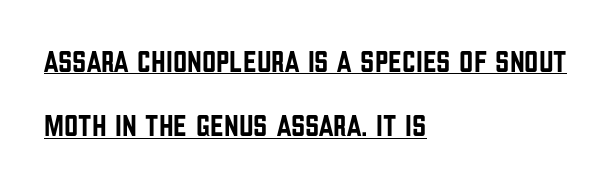
Q: Is the text italic (slanted)? A: No, it is upright.
Q: Is the typeface a serif or a sans-serif typeface? A: Sans-serif.
Q: Is the text underlined? A: Yes.
Q: How is the paragraph aligned? A: Left-aligned.
Q: Is the spacing between letters normal or unusually wide? A: Normal.
Q: Is the spacing between lines tight, normal or loose? A: Loose.
Q: Width (condensed, normal, or wide)? A: Condensed.
Q: Stroke contrast? A: Low.
Q: x-height? A: Large.
Q: Monospaced? A: No.
